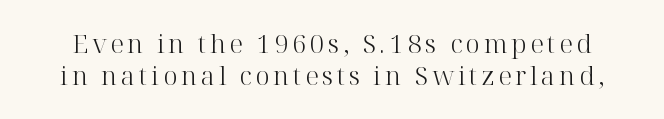
Q: Is the text bold? A: No.
Q: Is the text italic (slanted)? A: No, it is upright.
Q: Is the text underlined? A: No.
